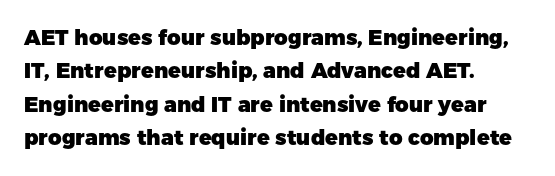
The lines sit at an ordinary, default distance from one another. Bare-footed words on every line. The rendering uses a bold face; every stroke is thick and dark. Posture: upright roman.
